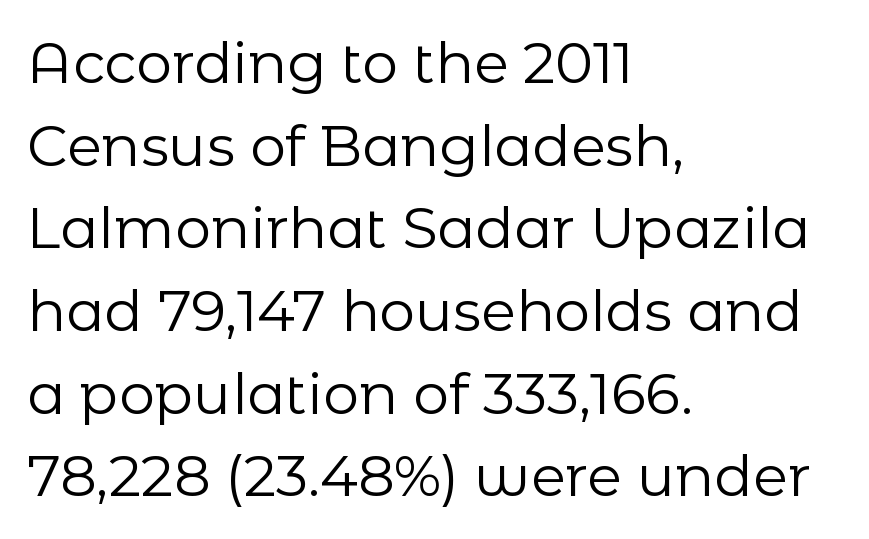
{"serif": "no", "italic": "no", "bold": "no", "weight": "regular", "width": "normal", "stroke_contrast": "low", "x_height": "medium", "monospaced": "no", "underline": "no", "align": "left", "line_spacing": "normal", "line_spacing_ratio": 1.45, "letter_spacing": "normal", "letter_spacing_em": 0.0, "glyph_px": 57}
